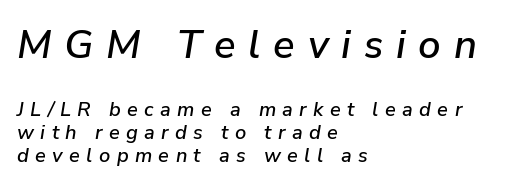
Q: Is the text italic (slanted)? A: Yes, it leans right by about 9 degrees.
Q: Is the text underlined? A: No.
Q: How is the paragraph aligned? A: Left-aligned.
Q: Is the spacing between letters normal or unusually wide? A: Unusually wide.
Q: Is the spacing between lines tight, normal or loose? A: Tight.
Q: Which block of text is set in a larger size, the first (top) or the second (bottom)? A: The first (top) one.
Q: Width (condensed, normal, or wide)? A: Normal.
Q: Stroke contrast? A: Low.
Q: x-height? A: Medium.
Q: Monospaced? A: No.
